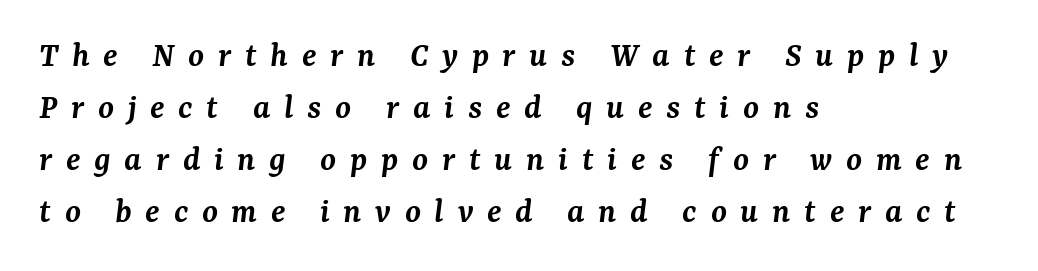
Q: Is the text bold? A: Semi-bold.
Q: Is the text italic (slanted)? A: Yes, it leans right by about 7 degrees.
Q: Is the typeface a serif or a sans-serif typeface? A: Serif.
Q: Is the text underlined? A: No.
Q: How is the paragraph aligned? A: Left-aligned.
Q: Is the spacing between letters normal or unusually wide? A: Unusually wide.
Q: Is the spacing between lines tight, normal or loose? A: Normal.
Q: Width (condensed, normal, or wide)? A: Normal.
Q: Stroke contrast? A: Medium.
Q: x-height? A: Medium.
Q: Monospaced? A: No.
